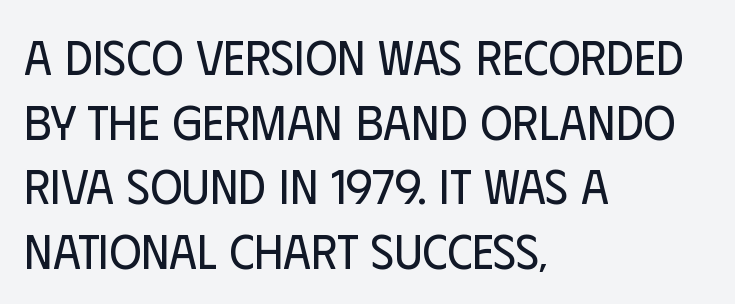
{"serif": "no", "italic": "no", "bold": "no", "weight": "regular", "width": "condensed", "stroke_contrast": "low", "x_height": "large", "monospaced": "no", "underline": "no", "align": "left", "line_spacing": "normal", "line_spacing_ratio": 1.32, "letter_spacing": "normal", "letter_spacing_em": 0.0, "glyph_px": 49}
